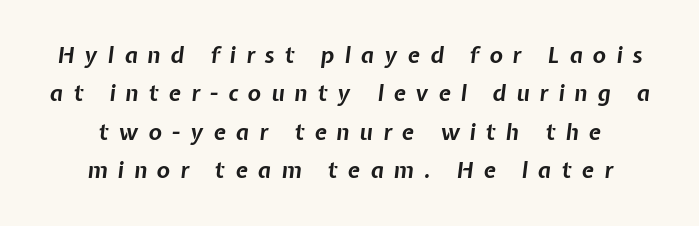
{"italic": "yes", "lean": "right", "slant_degrees": 7, "bold": "yes", "underline": "no", "align": "center", "line_spacing_ratio": 1.75, "letter_spacing": "wide", "letter_spacing_em": 0.46, "glyph_px": 22}
